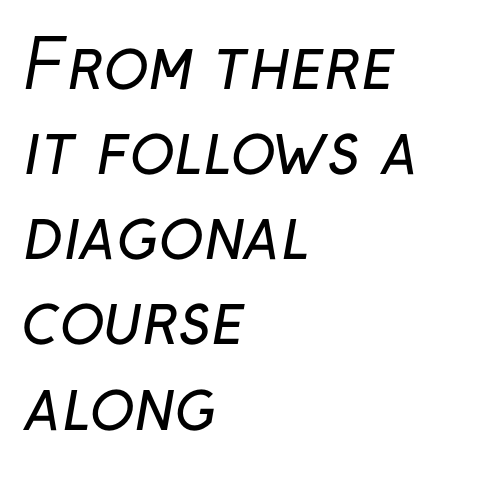
The image shows 66 px regular-weight sans-serif type; set left-aligned, normal line spacing (1.29x), normal letter spacing, not underlined; low stroke contrast and a medium x-height.
